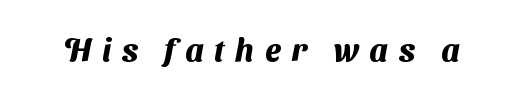
The face used here is a sans, in the tradition of grotesques and geometrics. On the weight axis this lands at bold, roughly 700. Has an underline been added? It has not. Is this a fixed-width face? No — the glyphs have proportional, varying widths. This rendering widens character spacing well past its baseline value.
